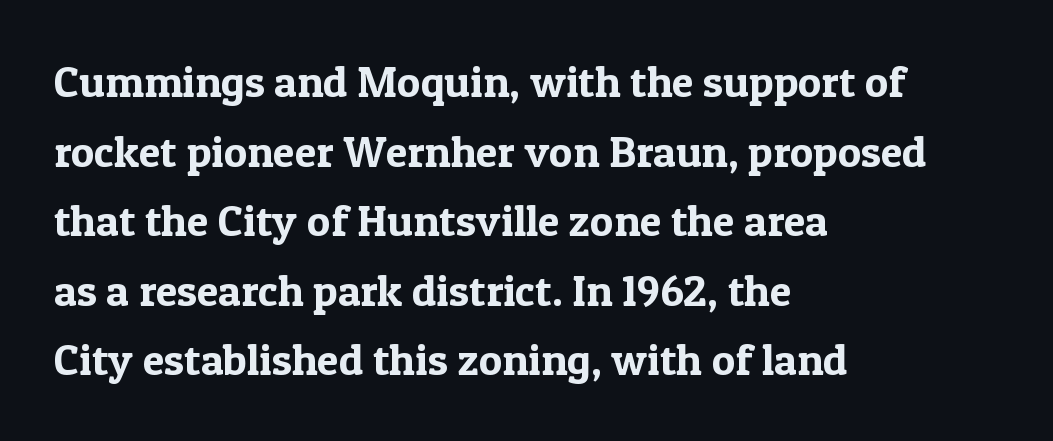
The image shows 44 px serif type, upright; set left-aligned, normal line spacing (1.58x), normal letter spacing, not underlined; a medium x-height.
